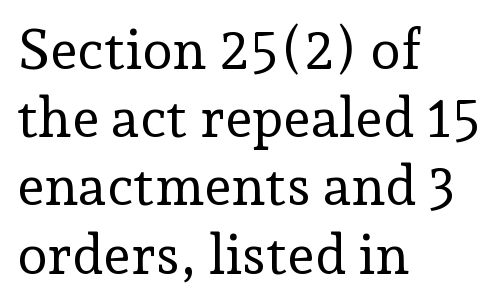
Q: Is the text bold? A: No.
Q: Is the text italic (slanted)? A: No, it is upright.
Q: Is the typeface a serif or a sans-serif typeface? A: Serif.
Q: Is the text underlined? A: No.
Q: How is the paragraph aligned? A: Left-aligned.
Q: Is the spacing between letters normal or unusually wide? A: Normal.
Q: Width (condensed, normal, or wide)? A: Normal.
Q: Stroke contrast? A: Low.
Q: x-height? A: Medium.
Q: Monospaced? A: No.
